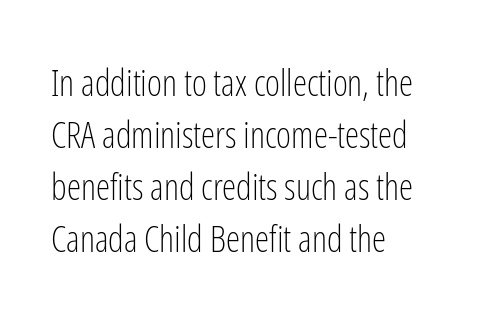
The letters advance in unequal steps, a hallmark of proportional type. Tracking value appears to be zero — textbook default spacing. Do the letters lean? They stand straight. Plain, unruled lines of type. Where is the straight margin? On the left.
